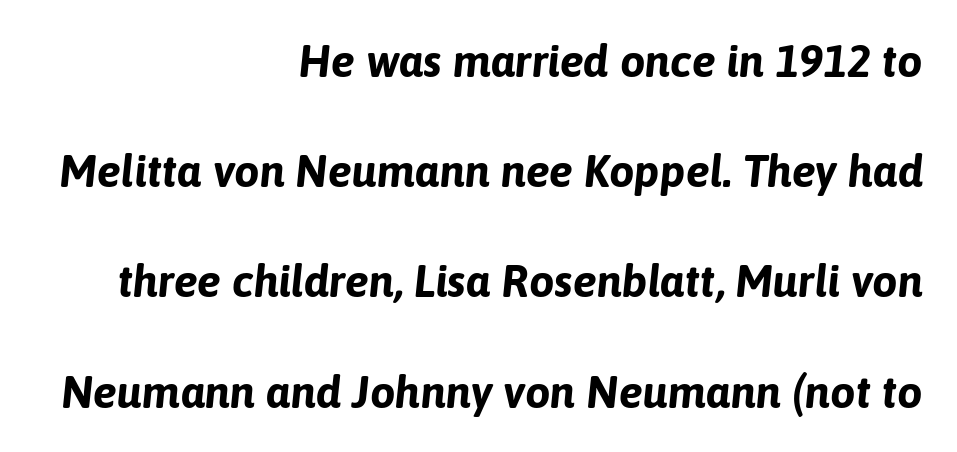
{"italic": "yes", "lean": "right", "slant_degrees": 6, "bold": "yes", "weight": "bold", "width": "normal", "stroke_contrast": "low", "x_height": "medium", "monospaced": "no", "underline": "no", "align": "right", "line_spacing": "loose", "line_spacing_ratio": 2.45, "letter_spacing": "normal", "letter_spacing_em": 0.0, "glyph_px": 45}
